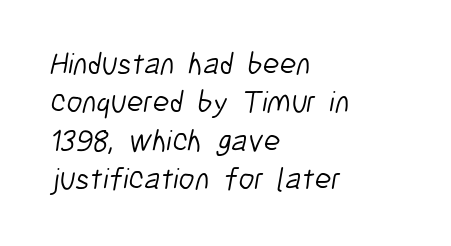
Letters rest on an invisible, unmarked baseline. Compared with typical body copy, the letter spacing here is the same. The lines in this sample share a left origin and differ only in where they stop. No heavy texture on the line: the type isn't bold. Each letter keeps its own natural width here, so spacing adapts to shape.
